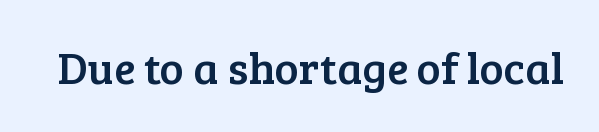
{"serif": "yes", "italic": "no", "width": "normal", "stroke_contrast": "low", "x_height": "medium", "monospaced": "no", "underline": "no", "letter_spacing": "normal", "letter_spacing_em": 0.0, "glyph_px": 45}
